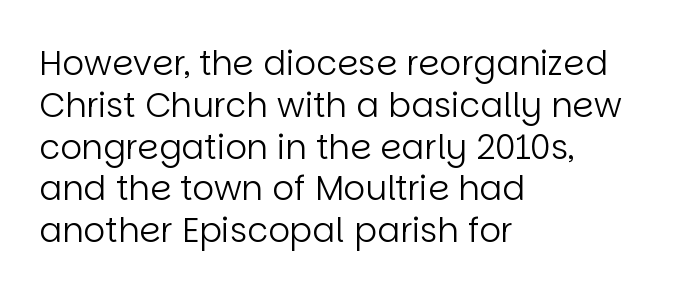
{"serif": "no", "italic": "no", "bold": "no", "weight": "regular", "width": "normal", "stroke_contrast": "low", "x_height": "large", "monospaced": "no", "underline": "no", "align": "left", "line_spacing_ratio": 1.23, "letter_spacing": "normal", "letter_spacing_em": 0.0, "glyph_px": 34}
